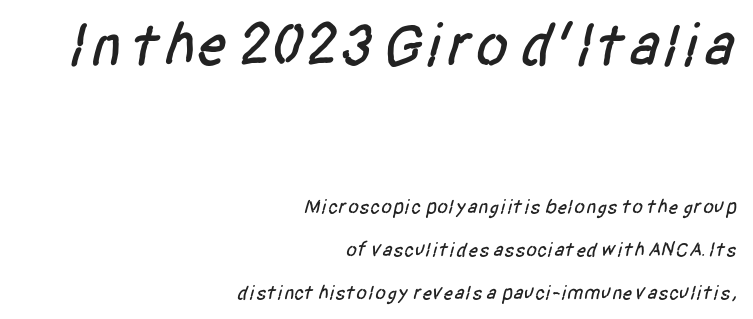
Q: Is the typeface a serif or a sans-serif typeface? A: Sans-serif.
Q: Is the text underlined? A: No.
Q: How is the paragraph aligned? A: Right-aligned.
Q: Is the spacing between letters normal or unusually wide? A: Normal.
Q: Is the spacing between lines tight, normal or loose? A: Loose.
Q: Which block of text is set in a larger size, the first (top) or the second (bottom)? A: The first (top) one.
Q: Width (condensed, normal, or wide)? A: Condensed.
Q: Stroke contrast? A: Low.
Q: x-height? A: Large.
Q: Monospaced? A: No.
